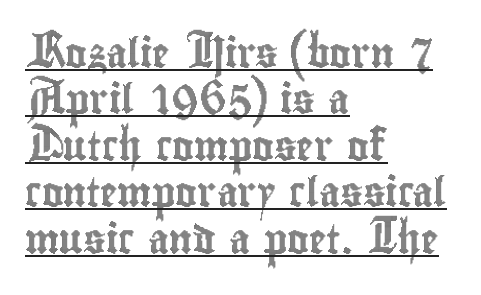
The image shows 29 px condensed type, upright; set left-aligned, normal line spacing (1.6x), normal letter spacing, underlined; a small x-height.
